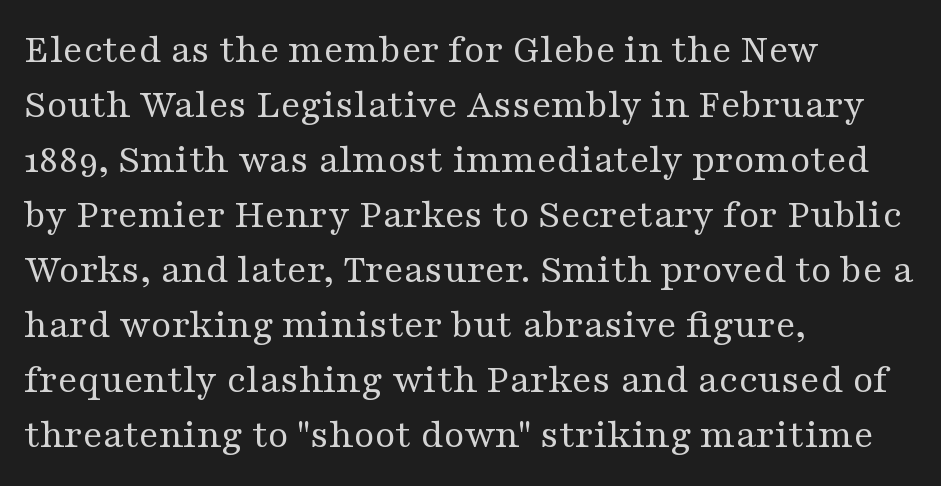
Do the characters align in a grid? No, the font is proportional. A student would call this left alignment; a typographer would say flush left, rag right. Each new line begins a customary step beneath the previous one. Summary of weight: not heavy and not bold. In terms of letterspacing, this is plain default setting.
